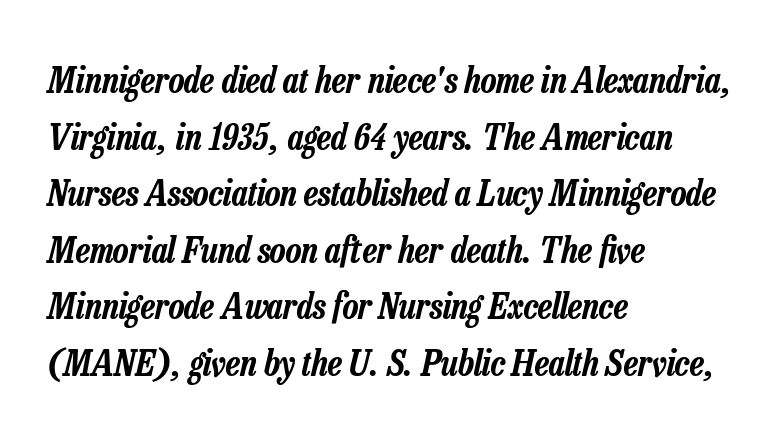
The image shows 36 px condensed type, italic (leaning right); set left-aligned, normal line spacing (1.57x), normal letter spacing, not underlined; low stroke contrast and a medium x-height.
